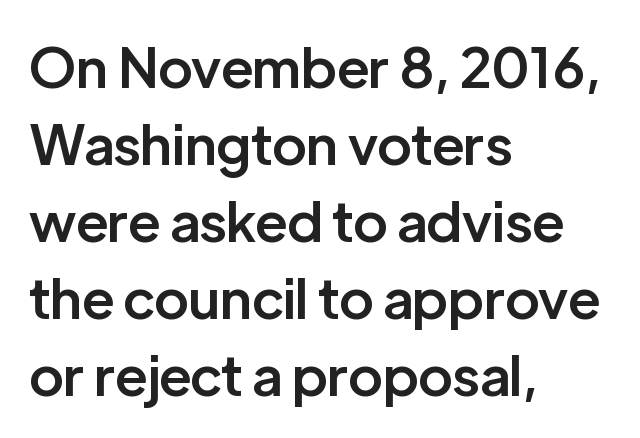
The image shows 55 px semibold sans-serif type, upright; set left-aligned, normal line spacing (1.4x), normal letter spacing, not underlined; low stroke contrast and a medium x-height.
